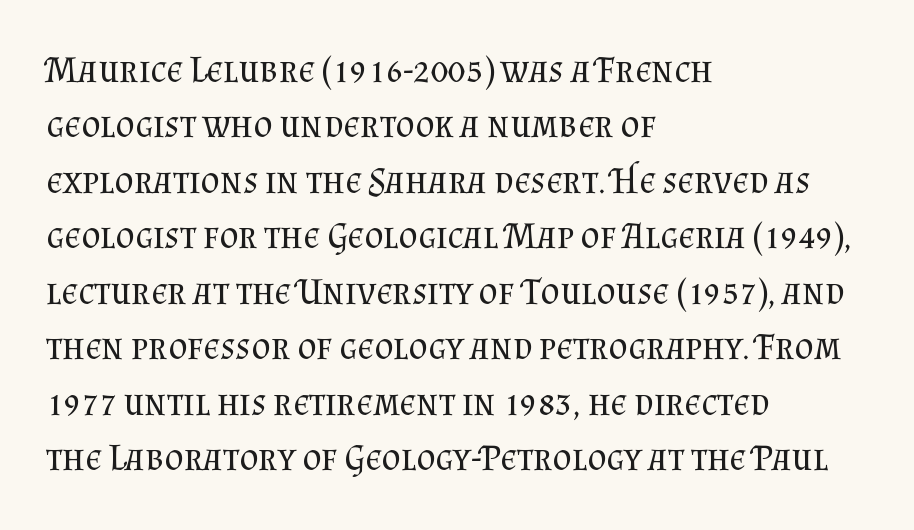
The passage shown is not bold in any degree. The type family on display is of the serif kind. The font's upright variant was chosen for this text. Is this a fixed-width face? No — the glyphs have proportional, varying widths.
